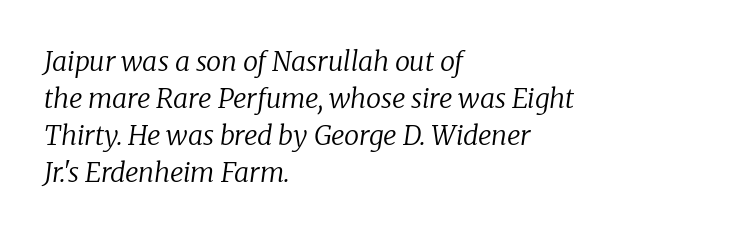
{"italic": "yes", "lean": "right", "slant_degrees": 8, "bold": "no", "underline": "no", "align": "left", "line_spacing": "normal", "line_spacing_ratio": 1.37, "letter_spacing": "normal", "letter_spacing_em": 0.0, "glyph_px": 27}
